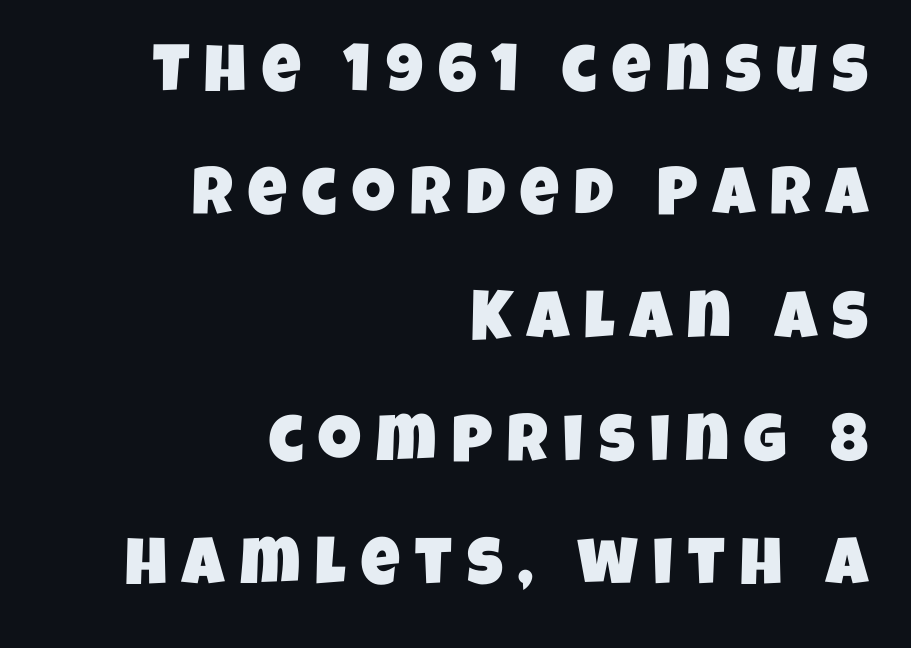
The image shows 67 px condensed sans-serif type; set right-aligned, line spacing 1.84x, unusually wide letter spacing (+0.23 em), not underlined; low stroke contrast and a large x-height.
